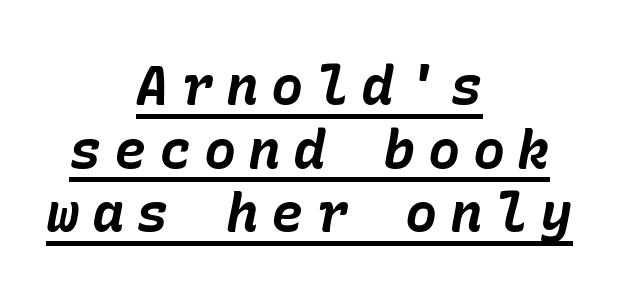
{"italic": "yes", "lean": "right", "slant_degrees": 10, "bold": "yes", "weight": "bold", "width": "normal", "stroke_contrast": "low", "x_height": "medium", "underline": "yes", "align": "center", "line_spacing_ratio": 1.18, "letter_spacing": "wide", "letter_spacing_em": 0.23, "glyph_px": 54}
